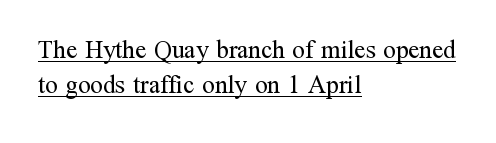
Q: Is the text bold? A: No.
Q: Is the text italic (slanted)? A: No, it is upright.
Q: Is the text underlined? A: Yes.
Q: How is the paragraph aligned? A: Left-aligned.
Q: Is the spacing between letters normal or unusually wide? A: Normal.
Q: Is the spacing between lines tight, normal or loose? A: Normal.
